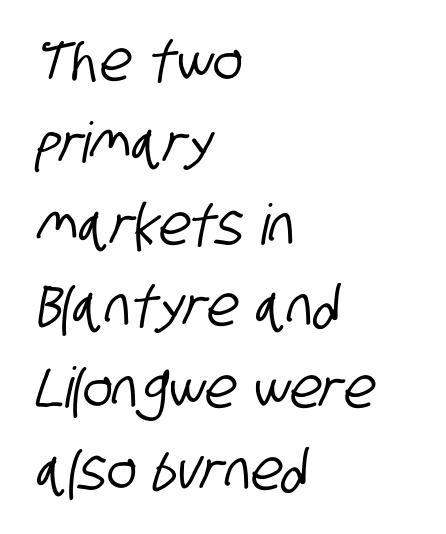
{"serif": "no", "width": "condensed", "stroke_contrast": "low", "x_height": "large", "monospaced": "no", "underline": "no", "align": "left", "line_spacing": "normal", "line_spacing_ratio": 1.46, "letter_spacing": "normal", "letter_spacing_em": 0.0, "glyph_px": 56}
